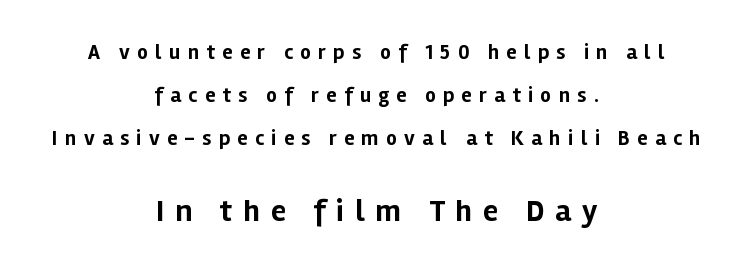
Q: Is the text bold? A: Yes.
Q: Is the text italic (slanted)? A: No, it is upright.
Q: Is the typeface a serif or a sans-serif typeface? A: Sans-serif.
Q: Is the text underlined? A: No.
Q: How is the paragraph aligned? A: Centered.
Q: Is the spacing between letters normal or unusually wide? A: Unusually wide.
Q: Is the spacing between lines tight, normal or loose? A: Loose.
Q: Which block of text is set in a larger size, the first (top) or the second (bottom)? A: The second (bottom) one.
Q: Width (condensed, normal, or wide)? A: Normal.
Q: Stroke contrast? A: Low.
Q: x-height? A: Medium.
Q: Monospaced? A: No.
